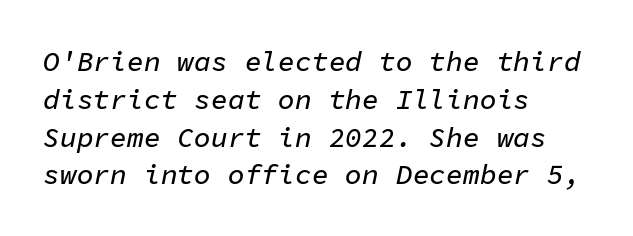
One-word summary of the alignment: left. Rendered with sloped, italic letterforms. Here the glyphs are tracked normally, forming tight word shapes. Think of a typewriter: that constant character pitch is what you see here. The strip under each line holds only bare page.
